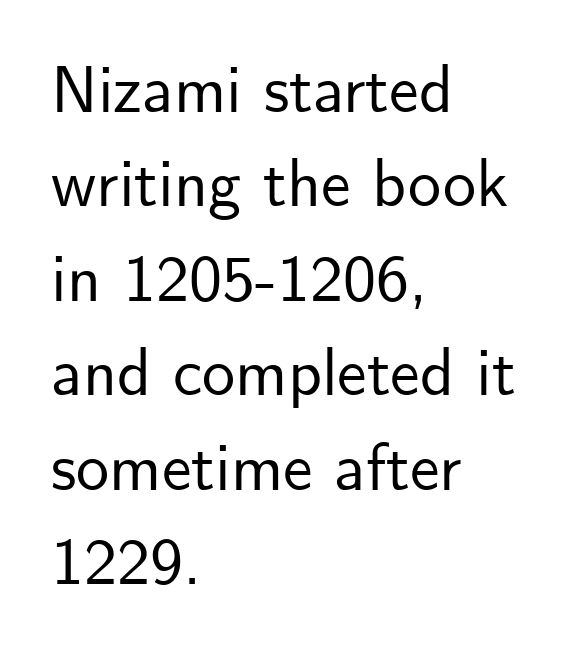
Leading matches the norm, producing a regular column. If you drew a line through each stem, it would be perfectly vertical. Layout note: lines flush left. The strip under each line holds only bare page. Letter spacing: default. A typesetter would label this face a sans.
